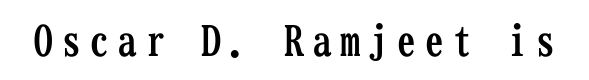
Any mark beneath the type? The region is blank. A typesetter would call this monospace, since all characters share one set width. Is the type bold? Yes — the strokes are clearly thick and heavy. This sample uses an upright cut, with every glyph sitting square on the baseline. Serif or sans? Serif — the stroke terminals have little feet.
